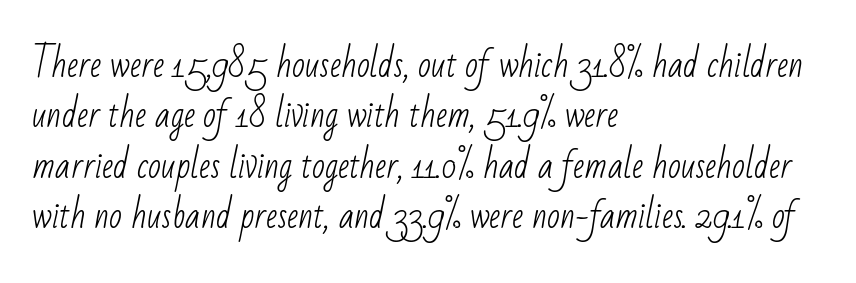
Students, note that the glyphs here touch the page at normal intervals. The face used here is a sans, in the tradition of grotesques and geometrics. Do the characters align in a grid? No, the font is proportional. The baseline area is clear. Compared with typical paragraphs, the rows here are spaced about the same. Ink coverage per letter is moderate at most.
